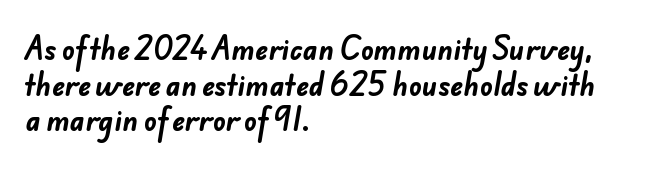
How would I describe the line gaps? Plain and ordinary. Casual observation: everything's shoved over to the left. The words here are not underlined. Students, note that the glyphs here touch the page at normal intervals. Strong, thick strokes mark this as bold type.
